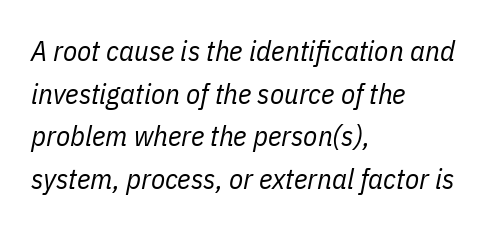
The font's italic variant was chosen for this text. The weight tops out at a normal text grade. A typesetter would call this zero additional tracking. The text block is weighted toward the left margin, trailing off unevenly rightward. Quick note: underline off.
